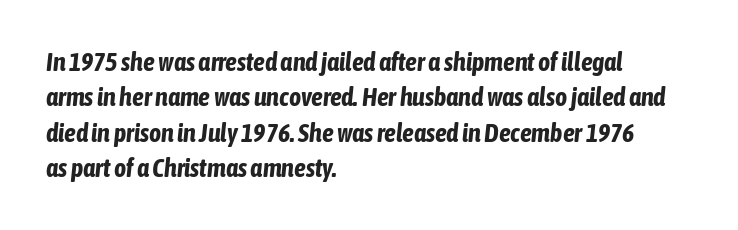
The image shows 26 px bold type, italic (leaning right); set left-aligned, normal line spacing (1.36x), normal letter spacing, not underlined.
